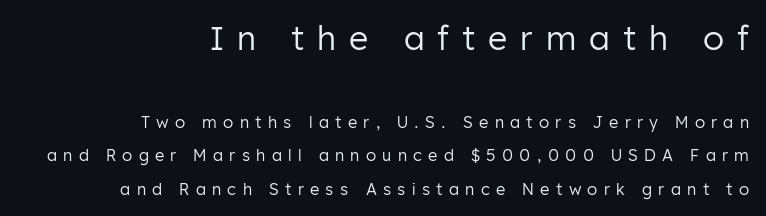
{"serif": "no", "italic": "no", "bold": "no", "weight": "regular", "width": "normal", "stroke_contrast": "low", "x_height": "medium", "monospaced": "no", "underline": "no", "align": "right", "line_spacing": "loose", "line_spacing_ratio": 2.08, "letter_spacing": "wide", "letter_spacing_em": 0.39, "larger_block": "first", "size_ratio": 2.06, "glyph_px": 33}
